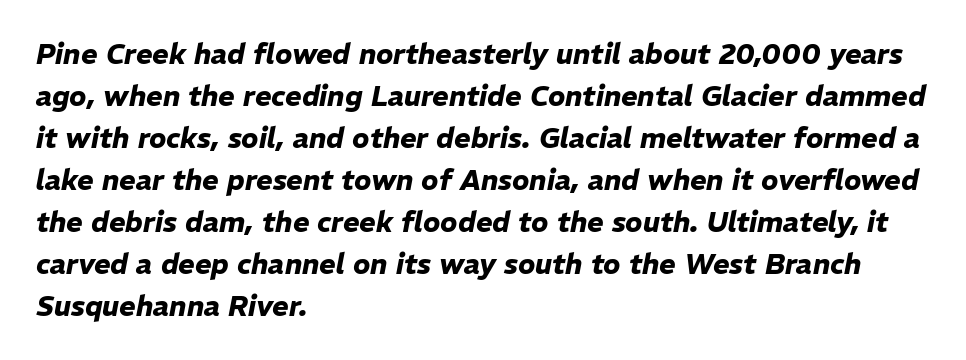
The image shows 28 px heavy type, italic (leaning right); set left-aligned, normal line spacing (1.5x), normal letter spacing, not underlined; low stroke contrast and a medium x-height.
